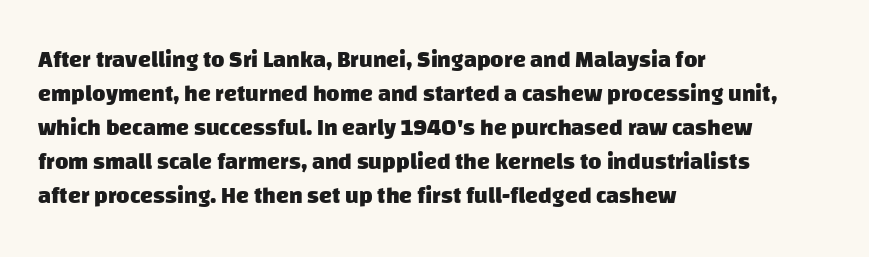
The image shows 23 px bold type; set left-aligned, normal line spacing (1.48x), normal letter spacing, not underlined.
